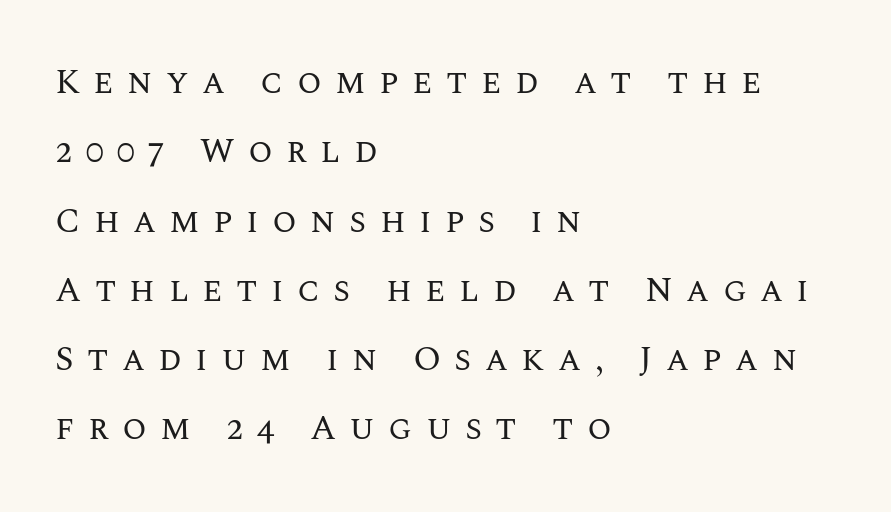
A light-to-regular cut is what we see here. A typesetter would mark this as roman, not italic. The face used here is rendered with a markedly widened letterfit. These lines are rendered in a variable-pitch font. The compositor pushed each line to the left boundary. The glyphs are unaccompanied by any horizontal stroke below them.
